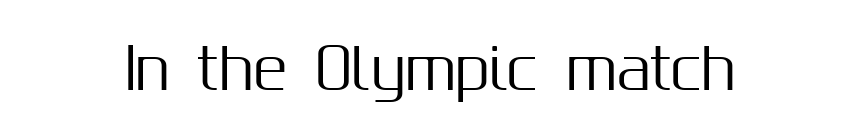
Q: Is the text italic (slanted)? A: No, it is upright.
Q: Is the typeface a serif or a sans-serif typeface? A: Sans-serif.
Q: Is the text underlined? A: No.
Q: How is the paragraph aligned? A: Centered.
Q: Is the spacing between letters normal or unusually wide? A: Normal.
Q: Width (condensed, normal, or wide)? A: Normal.
Q: Stroke contrast? A: Medium.
Q: x-height? A: Medium.
Q: Monospaced? A: No.
